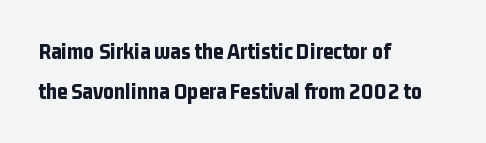
Plenty of ink on the page — the face is bold. Unmarked baselines from the first word to the last. The font's upright variant was chosen for this text. Look at the tracking — it's just the regular setting, nothing added.
